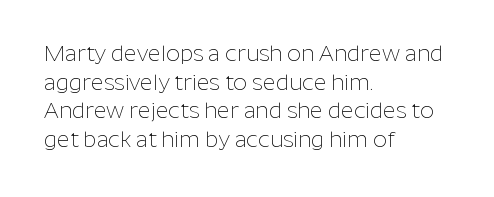
{"italic": "no", "bold": "no", "underline": "no", "align": "left", "line_spacing": "normal", "line_spacing_ratio": 1.3, "letter_spacing": "normal", "letter_spacing_em": 0.0, "glyph_px": 22}
